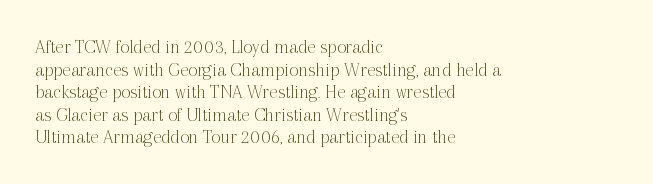
The image shows 20 px text type, upright; set left-aligned, tight line spacing (1.13x), normal letter spacing, not underlined.
